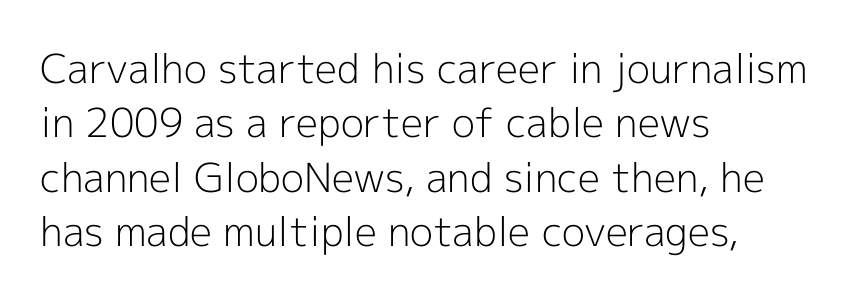
Every row of glyphs begins at an identical x-position on the left. Spacing verdict: proportional, widths tailored to each character. Type style note: lacks serifs. The baseline area is clear. This sample uses an upright cut, with every glyph sitting square on the baseline. Tracking here is standard; glyphs follow each other at the usual distance.
